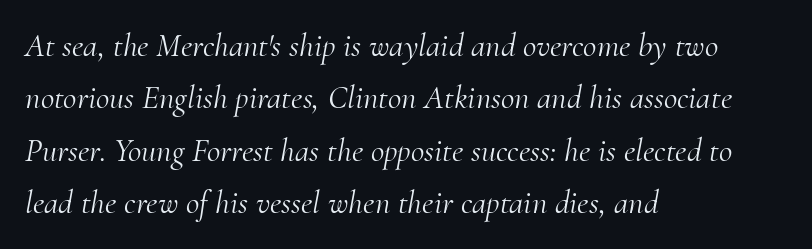
{"serif": "yes", "italic": "yes", "lean": "right", "slant_degrees": 10, "bold": "no", "weight": "light", "width": "normal", "stroke_contrast": "medium", "x_height": "small", "monospaced": "no", "underline": "no", "align": "left", "line_spacing": "normal", "line_spacing_ratio": 1.59, "letter_spacing": "normal", "letter_spacing_em": 0.0, "glyph_px": 33}
